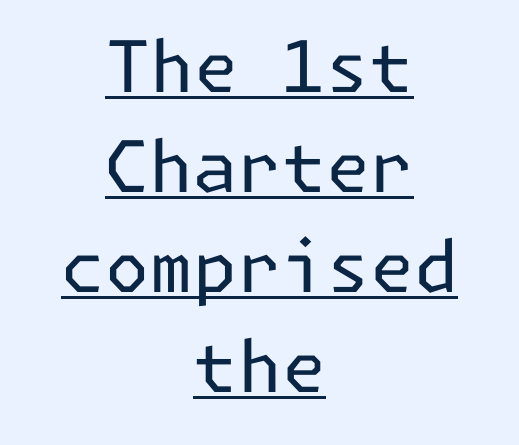
The image shows 71 px regular-weight sans-serif type, upright; set centered, normal line spacing (1.41x), normal letter spacing, underlined; low stroke contrast and a medium x-height.
